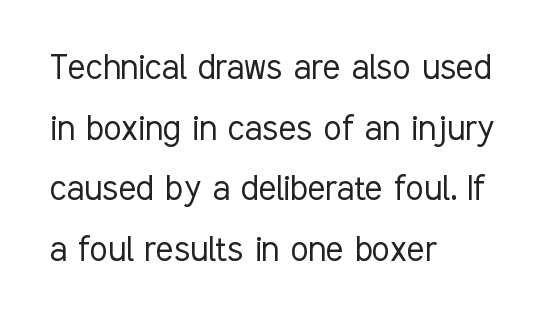
The image shows 41 px light, condensed sans-serif type, upright; set left-aligned, normal line spacing (1.48x), normal letter spacing, not underlined; low stroke contrast and a medium x-height.
